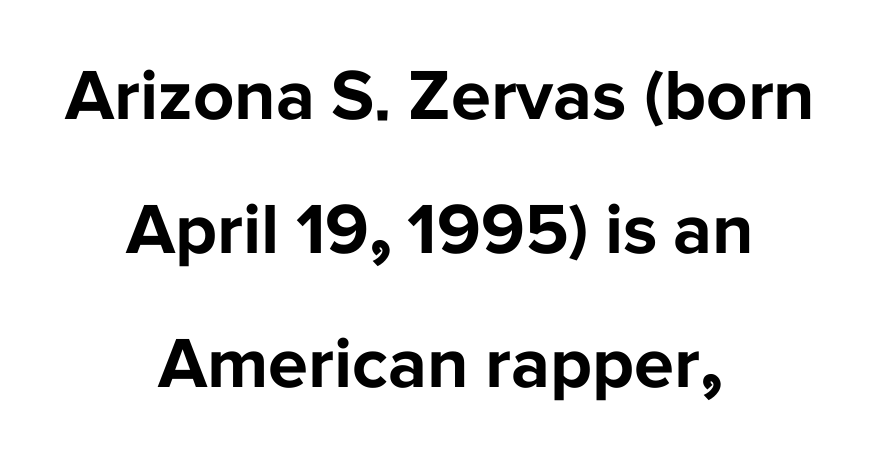
The image shows 72 px bold sans-serif type, upright; set centered, line spacing 1.86x, normal letter spacing, not underlined; low stroke contrast and a medium x-height.
